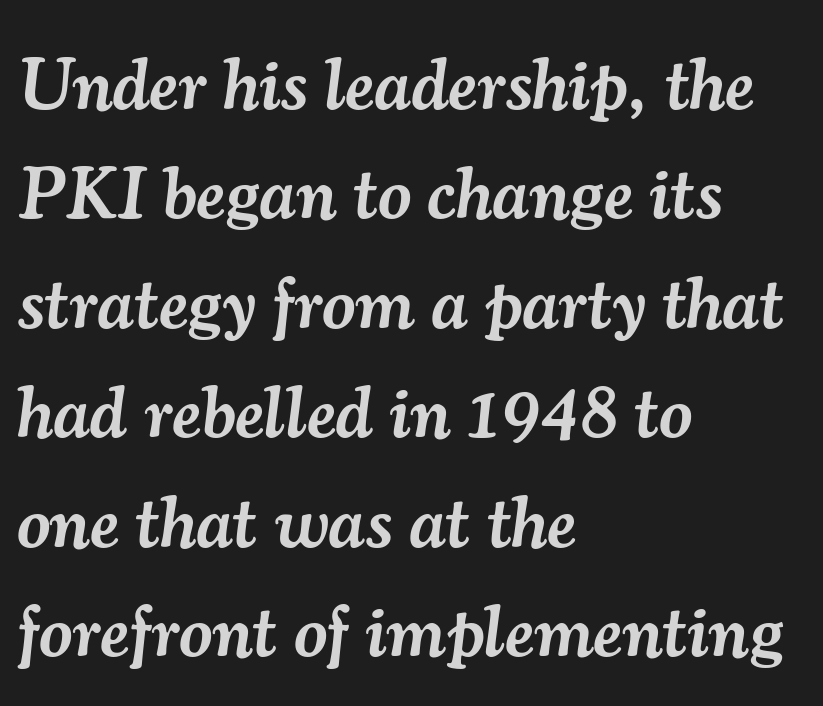
{"serif": "yes", "italic": "yes", "lean": "right", "slant_degrees": 7, "bold": "semi", "weight": "semibold", "width": "normal", "stroke_contrast": "medium", "x_height": "small", "monospaced": "no", "underline": "no", "align": "left", "line_spacing": "normal", "line_spacing_ratio": 1.5, "letter_spacing": "normal", "letter_spacing_em": 0.0, "glyph_px": 73}
